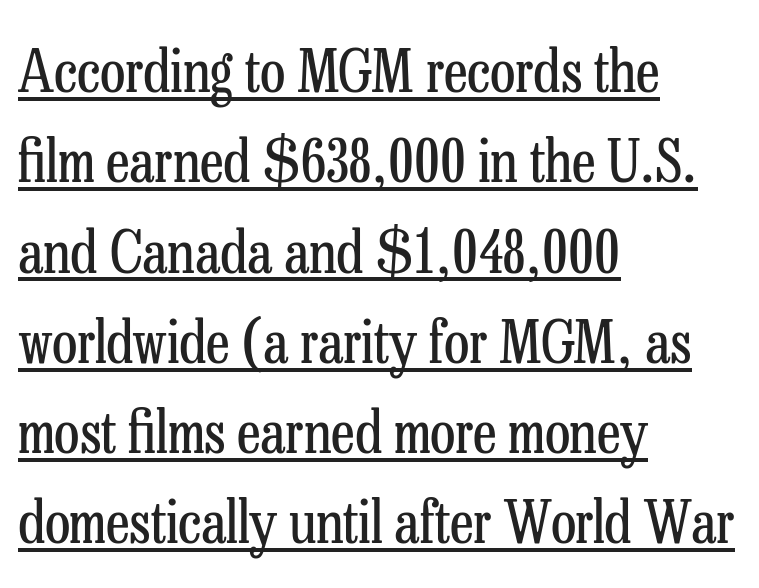
Q: Is the text bold? A: No.
Q: Is the text italic (slanted)? A: No, it is upright.
Q: Is the typeface a serif or a sans-serif typeface? A: Serif.
Q: Is the text underlined? A: Yes.
Q: How is the paragraph aligned? A: Left-aligned.
Q: Is the spacing between letters normal or unusually wide? A: Normal.
Q: Is the spacing between lines tight, normal or loose? A: Normal.
Q: Width (condensed, normal, or wide)? A: Condensed.
Q: Stroke contrast? A: Low.
Q: x-height? A: Medium.
Q: Monospaced? A: No.
